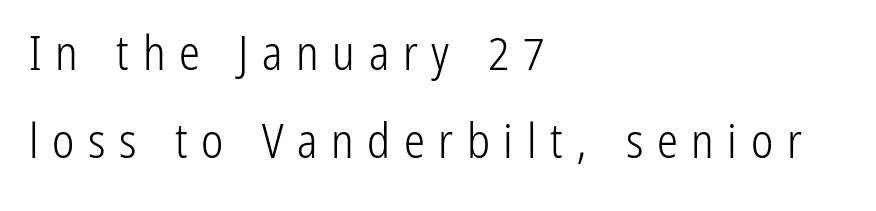
Spacing between characters has been opened up far beyond the box default. Stems and bowls with no extra thickness — not bold. Each letter keeps its own natural width here, so spacing adapts to shape. Does the copy run flush right? No — it runs flush left.
